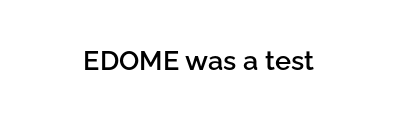
What weight is shown? A semibold, between regular and bold. This rendering uses center alignment, leaving both contours irregular but symmetric. Quick note: underline off. These lines were composed using upright roman letters.
